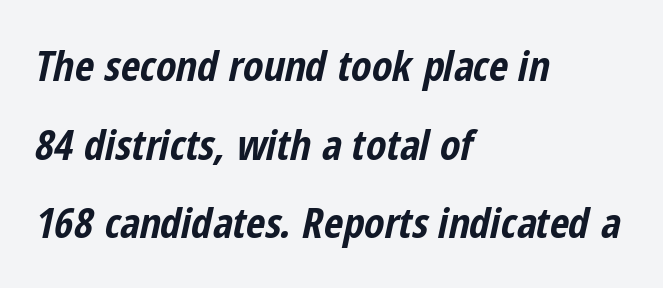
Q: Is the text bold? A: Yes.
Q: Is the text italic (slanted)? A: Yes, it leans right by about 12 degrees.
Q: Is the text underlined? A: No.
Q: How is the paragraph aligned? A: Left-aligned.
Q: Is the spacing between letters normal or unusually wide? A: Normal.
Q: Width (condensed, normal, or wide)? A: Condensed.
Q: Stroke contrast? A: Low.
Q: x-height? A: Medium.
Q: Monospaced? A: No.
